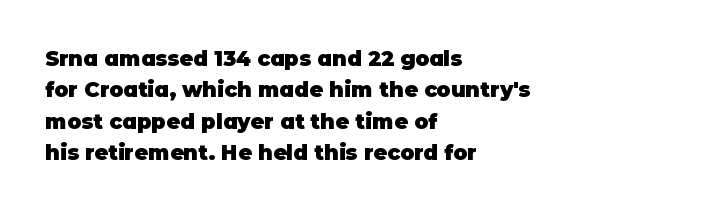
The image shows 21 px bold type, upright; set left-aligned, normal line spacing (1.49x), normal letter spacing, not underlined.
